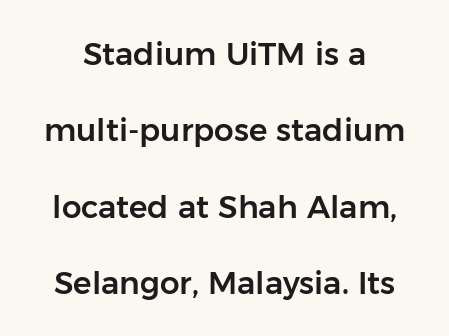
Q: Is the text italic (slanted)? A: No, it is upright.
Q: Is the typeface a serif or a sans-serif typeface? A: Sans-serif.
Q: Is the text underlined? A: No.
Q: Is the spacing between letters normal or unusually wide? A: Normal.
Q: Is the spacing between lines tight, normal or loose? A: Loose.
Q: Width (condensed, normal, or wide)? A: Normal.
Q: Stroke contrast? A: Low.
Q: x-height? A: Medium.
Q: Monospaced? A: No.
